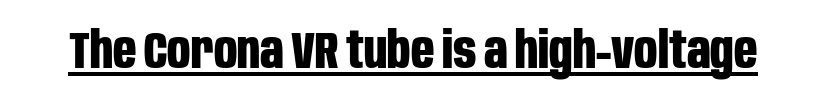
The image shows 51 px bold, condensed sans-serif type, upright; set normal letter spacing, underlined; low stroke contrast and a large x-height.
